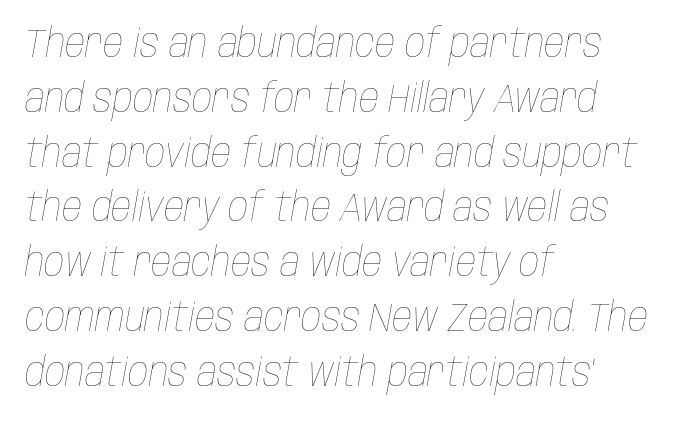
The image shows 40 px thin, condensed type, italic (leaning right); set left-aligned, normal line spacing (1.37x), normal letter spacing, not underlined; low stroke contrast and a large x-height.
